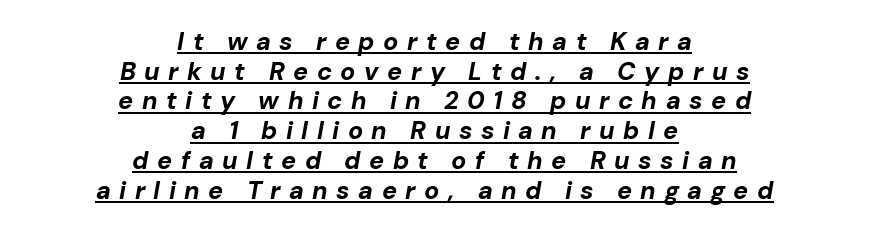
{"italic": "yes", "lean": "right", "slant_degrees": 10, "bold": "yes", "underline": "yes", "align": "center", "line_spacing_ratio": 1.19, "letter_spacing": "wide", "letter_spacing_em": 0.34, "glyph_px": 25}
